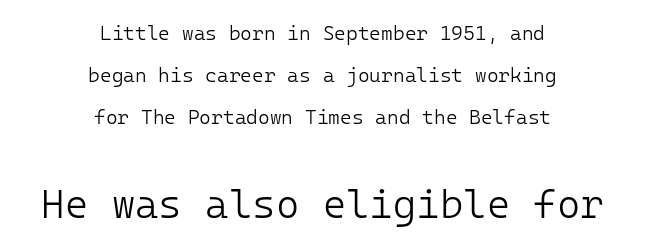
The image shows 40 px light sans-serif type, upright; set centered, loose line spacing (2.11x), normal letter spacing, not underlined; the second (bottom) block is 2.0x larger; low stroke contrast and a medium x-height.
